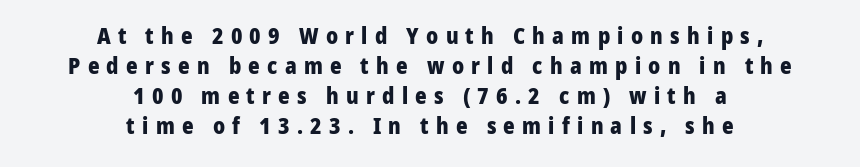
Is there much room between lines? A standard amount, neither cramped nor airy. Is the letter spacing exaggerated? Yes — the characters are pushed far apart. The specimen omits any rule beneath the text block's lines. Leftover space on each line is divided equally before and after the words.
